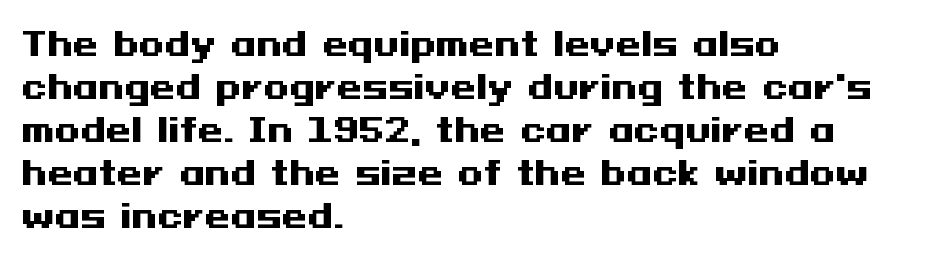
Spacing between characters is what you'd get straight out of the box. The typography opts for an upright posture over an oblique one. The typeface chosen for these lines omits serifs. Honestly, there is no underline to notice here at all. Emphasis by weight is at full strength: bold. A normal amount of white space separates one row of letters from the next.
